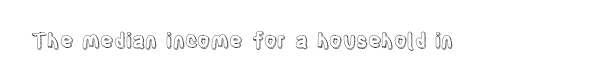
Q: Is the text italic (slanted)? A: No, it is upright.
Q: Is the text underlined? A: No.
Q: Is the spacing between letters normal or unusually wide? A: Normal.
